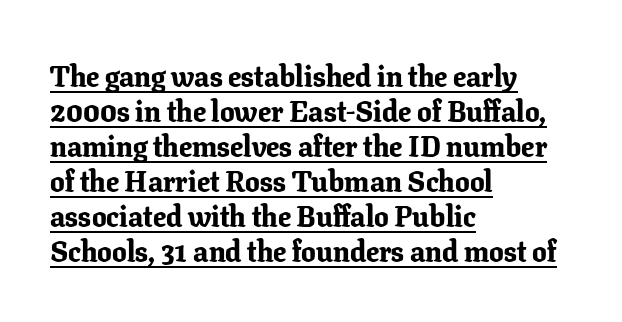
Varying glyph widths throughout — classic text-font behaviour. The characters display serif detailing at their extremities. A typesetter would call this zero additional tracking. Heavy, bold letterforms.
